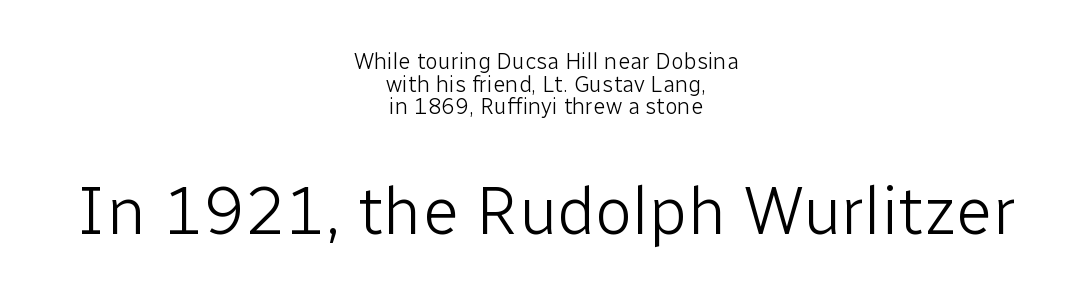
The image shows 68 px light sans-serif type, upright; set centered, tight line spacing (0.98x), normal letter spacing, not underlined; the second (bottom) block is 2.96x larger; low stroke contrast and a medium x-height.
